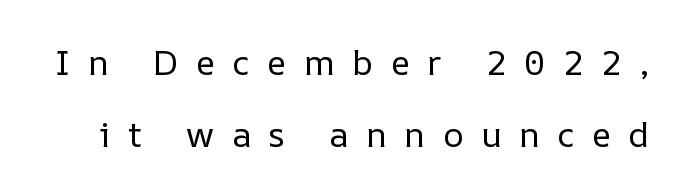
{"italic": "no", "bold": "no", "weight": "regular", "width": "normal", "stroke_contrast": "low", "x_height": "medium", "monospaced": "no", "underline": "no", "line_spacing": "loose", "line_spacing_ratio": 2.05, "letter_spacing": "wide", "letter_spacing_em": 0.5, "glyph_px": 35}
